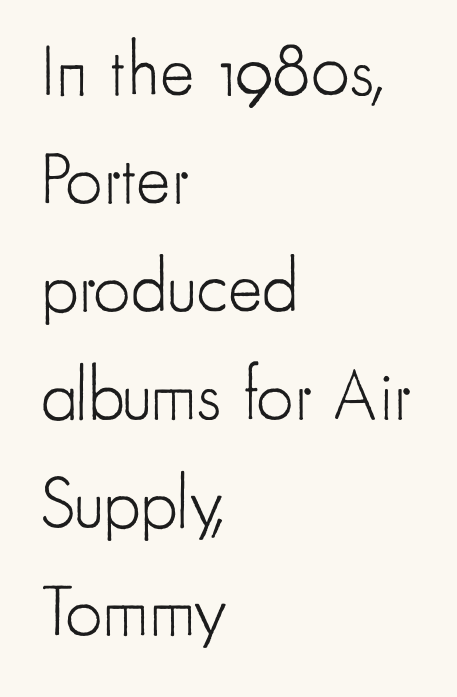
Q: Is the text bold? A: No.
Q: Is the text italic (slanted)? A: No, it is upright.
Q: Is the typeface a serif or a sans-serif typeface? A: Sans-serif.
Q: Is the text underlined? A: No.
Q: How is the paragraph aligned? A: Left-aligned.
Q: Is the spacing between letters normal or unusually wide? A: Normal.
Q: Is the spacing between lines tight, normal or loose? A: Normal.
Q: Width (condensed, normal, or wide)? A: Condensed.
Q: Stroke contrast? A: Low.
Q: x-height? A: Small.
Q: Monospaced? A: No.
